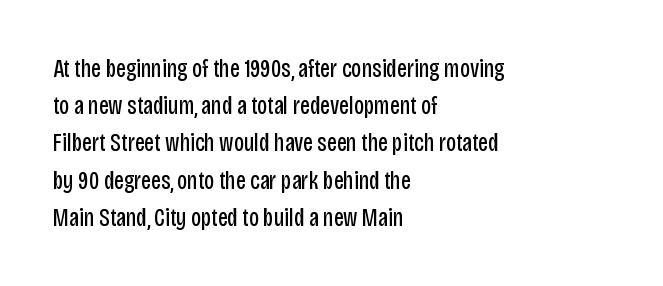
{"italic": "no", "bold": "no", "underline": "no", "align": "left", "line_spacing": "normal", "line_spacing_ratio": 1.49, "letter_spacing": "normal", "letter_spacing_em": 0.0, "glyph_px": 25}
